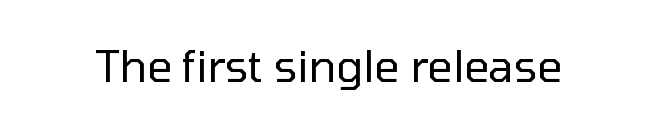
The image shows 44 px regular-weight sans-serif type, upright; set normal letter spacing, not underlined; low stroke contrast and a medium x-height.
